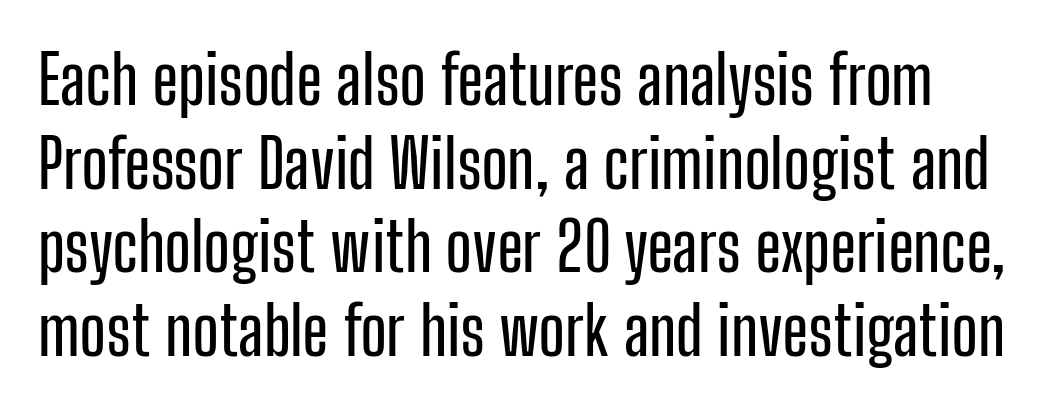
{"serif": "no", "italic": "no", "width": "condensed", "stroke_contrast": "low", "x_height": "medium", "monospaced": "no", "underline": "no", "line_spacing_ratio": 1.23, "letter_spacing": "normal", "letter_spacing_em": 0.0, "glyph_px": 68}
